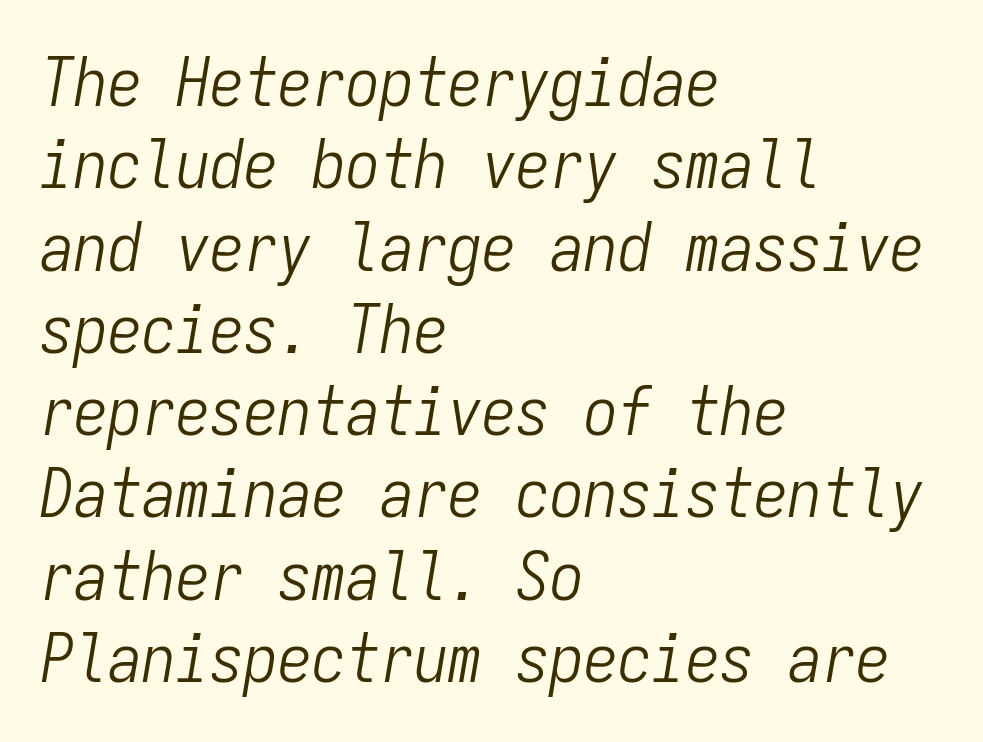
These lines are rendered in a fixed-pitch font. Underlining? Definitely not there. It's the slanting kind of type. One-word summary of the alignment: left.
